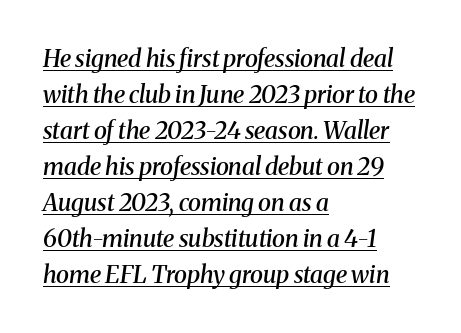
The image shows 24 px text type, italic (leaning right); set left-aligned, normal line spacing (1.5x), normal letter spacing, underlined.
